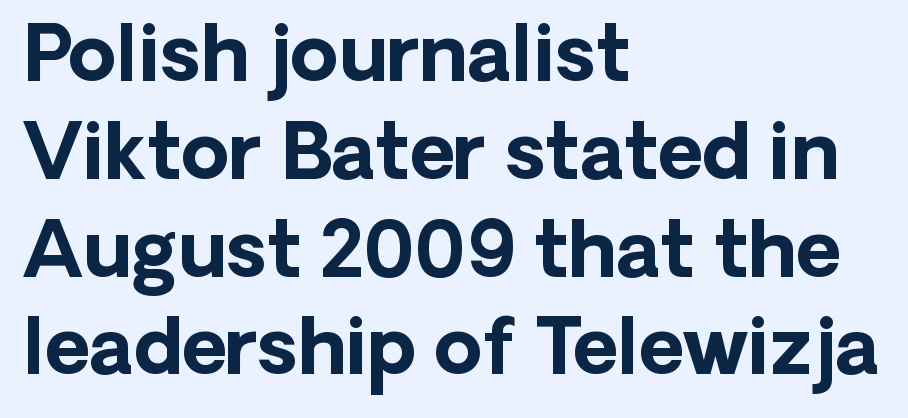
Letters rest on an invisible, unmarked baseline. Normally led — the rows are evenly, conventionally spaced. Nobody touched the tracking dial on this one. Italic: no, the glyphs are upright roman.
